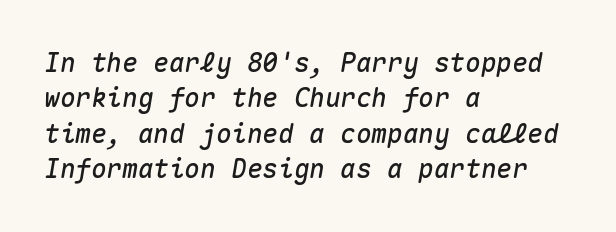
Q: Is the text italic (slanted)? A: Yes, it leans right by about 10 degrees.
Q: Is the text underlined? A: No.
Q: How is the paragraph aligned? A: Left-aligned.
Q: Is the spacing between letters normal or unusually wide? A: Normal.
Q: Is the spacing between lines tight, normal or loose? A: Normal.
